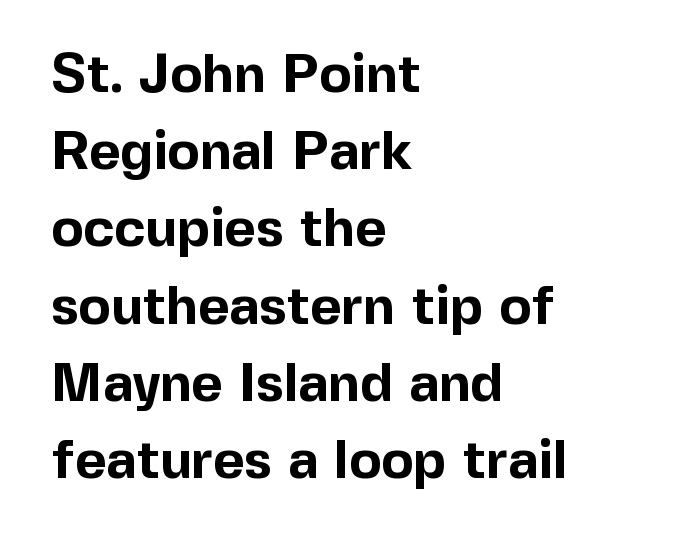
The image shows 54 px bold sans-serif type, upright; set left-aligned, normal line spacing (1.43x), normal letter spacing, not underlined; a medium x-height.
